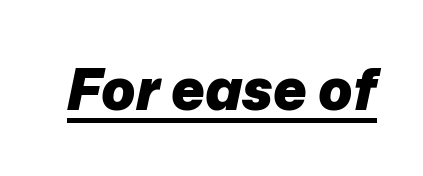
Here the designer chose a conventional face with non-uniform glyph widths. Between one letter and the next there's only the usual sliver of space. The face used here has a pronounced slope to its letters. Emphasis by weight is at full strength: bold. Honestly, the underline is the first thing you notice here.
